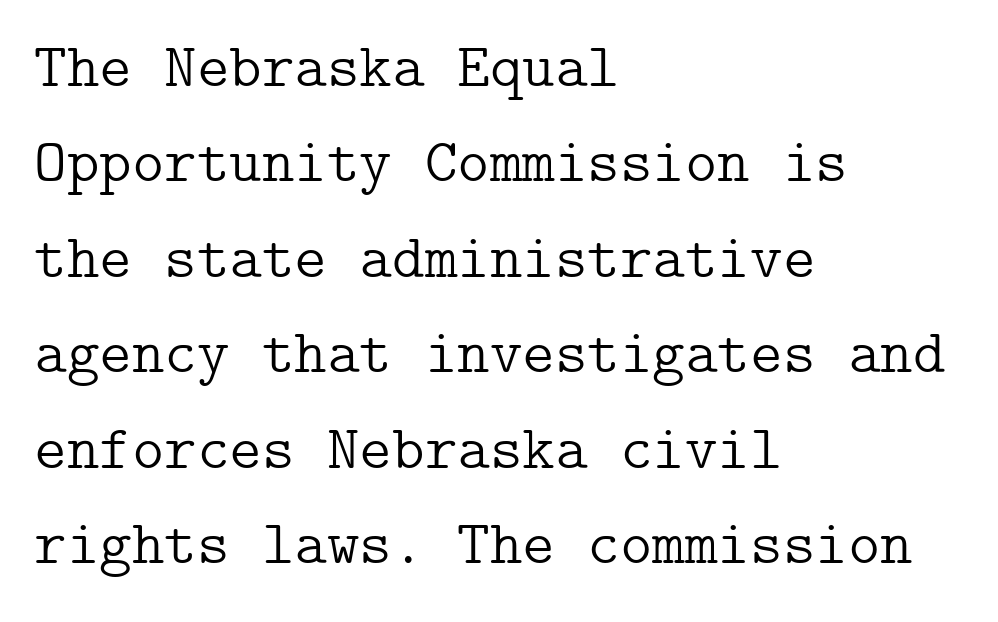
{"serif": "yes", "italic": "no", "bold": "no", "weight": "light", "width": "normal", "stroke_contrast": "low", "x_height": "medium", "underline": "no", "align": "left", "line_spacing": "normal", "line_spacing_ratio": 1.54, "letter_spacing": "normal", "letter_spacing_em": 0.0, "glyph_px": 62}
